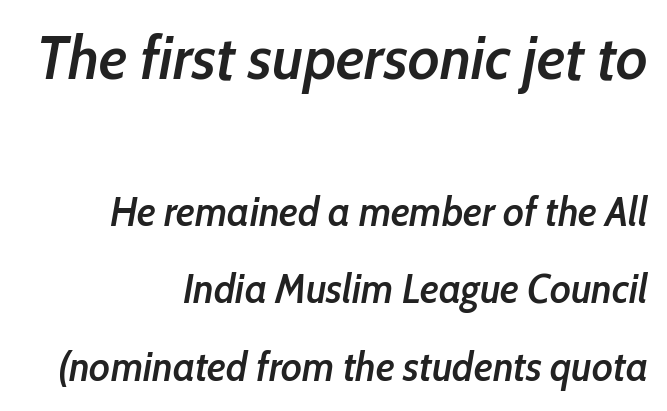
Do the characters align in a grid? No, the font is proportional. Every row of glyphs terminates at an identical x-position on the right. Anything drawn beneath the words? Only blank space. Slanted lettering throughout. Between these two stacked blocks, the higher one wins on size. Tracking here is standard; glyphs follow each other at the usual distance.
